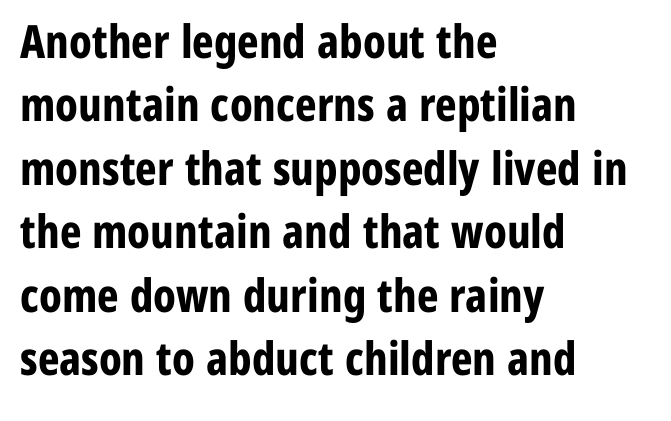
Teacher's note: observe the even left margin — that is flush-left alignment. The typography opts for an upright posture over an oblique one. The rendering uses natural spacing where letterforms have individual widths. Horizontal bands of white between lines are of average thickness. Look at the bottom of the vertical strokes: they stop flat, with no serifs. Has an underline been added? It has not.
